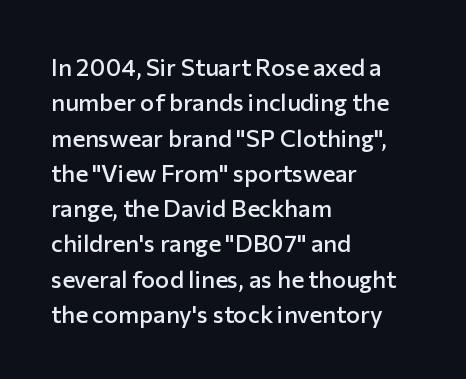
{"italic": "no", "bold": "semi", "underline": "no", "align": "left", "line_spacing": "normal", "line_spacing_ratio": 1.47, "letter_spacing": "normal", "letter_spacing_em": 0.0, "glyph_px": 24}
